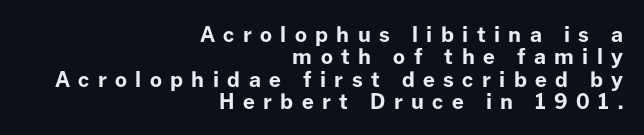
{"italic": "no", "bold": "yes", "underline": "no", "align": "right", "line_spacing": "tight", "line_spacing_ratio": 1.06, "letter_spacing": "wide", "letter_spacing_em": 0.4, "glyph_px": 21}
